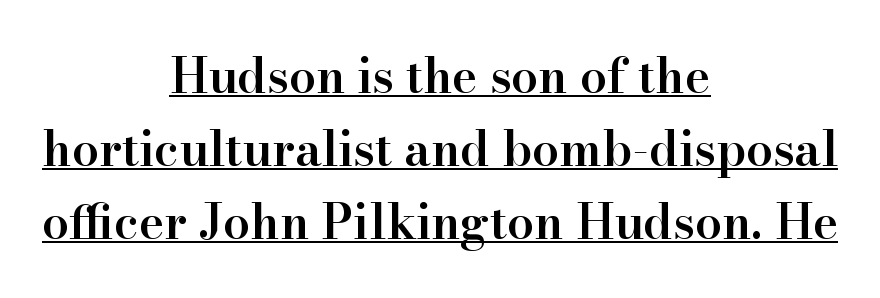
The image shows 48 px semibold serif type, upright; set centered, normal line spacing (1.52x), normal letter spacing, underlined; high stroke contrast and a small x-height.
